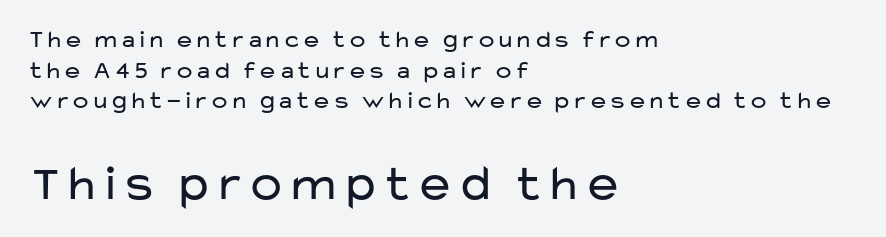
{"serif": "no", "italic": "no", "bold": "no", "weight": "regular", "width": "wide", "stroke_contrast": "low", "x_height": "medium", "monospaced": "no", "underline": "no", "align": "left", "line_spacing_ratio": 1.23, "letter_spacing": "normal", "letter_spacing_em": 0.0, "larger_block": "second", "size_ratio": 2.0, "glyph_px": 50}
